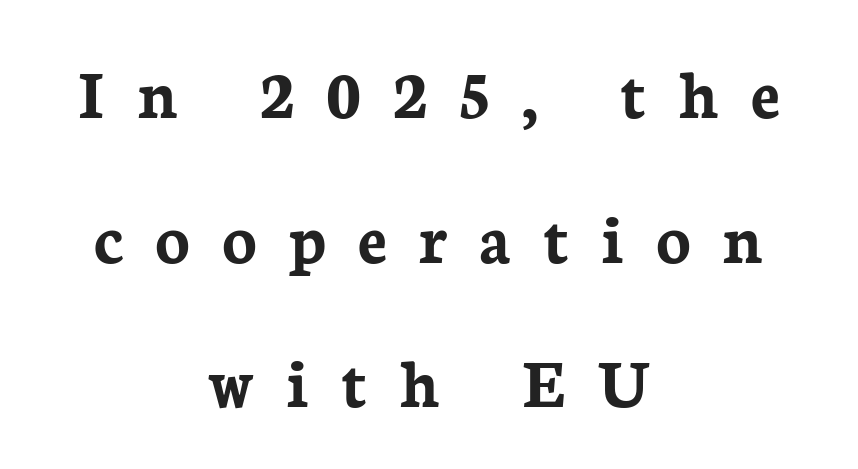
Q: Is the text bold? A: Yes.
Q: Is the text italic (slanted)? A: No, it is upright.
Q: Is the typeface a serif or a sans-serif typeface? A: Serif.
Q: Is the text underlined? A: No.
Q: How is the paragraph aligned? A: Centered.
Q: Is the spacing between letters normal or unusually wide? A: Unusually wide.
Q: Is the spacing between lines tight, normal or loose? A: Loose.
Q: Width (condensed, normal, or wide)? A: Normal.
Q: Stroke contrast? A: Low.
Q: x-height? A: Medium.
Q: Monospaced? A: No.
